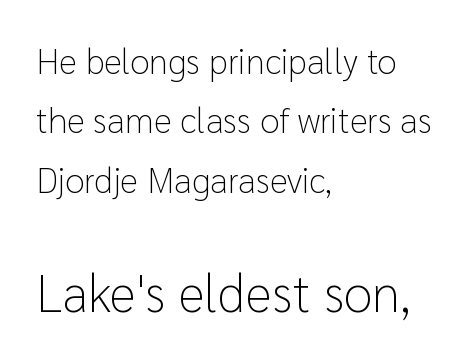
The image shows 52 px light sans-serif type, upright; set left-aligned, normal line spacing (1.7x), normal letter spacing, not underlined; the second (bottom) block is 1.49x larger; low stroke contrast and a medium x-height.
